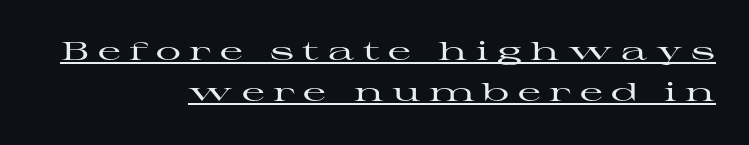
{"italic": "no", "underline": "yes", "align": "right", "line_spacing": "normal", "line_spacing_ratio": 1.65, "letter_spacing": "wide", "letter_spacing_em": 0.34, "glyph_px": 25}
